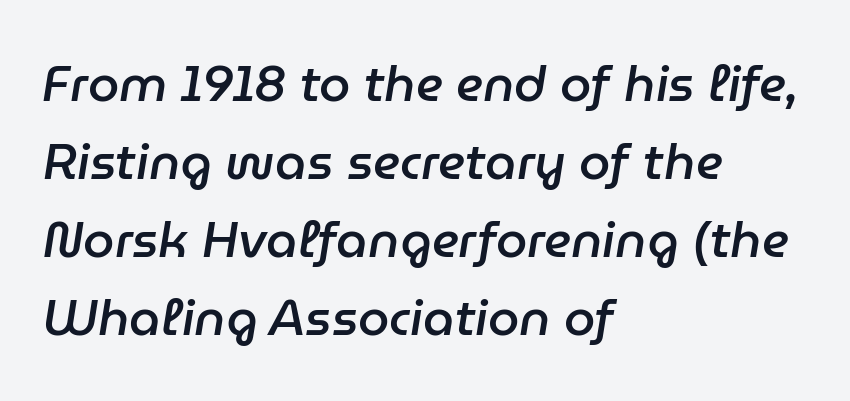
The image shows 50 px semibold type, italic (leaning right); set left-aligned, normal line spacing (1.56x), normal letter spacing, not underlined; low stroke contrast and a medium x-height.
